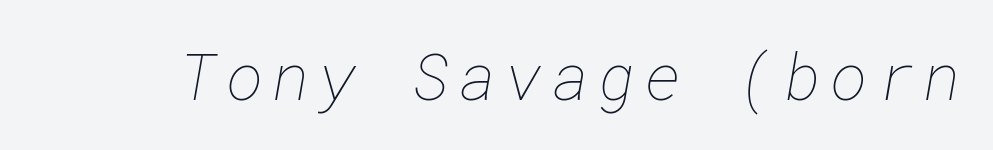
Each stroke keeps to a modest, everyday thickness or less. The string is rendered with underlining switched off.
